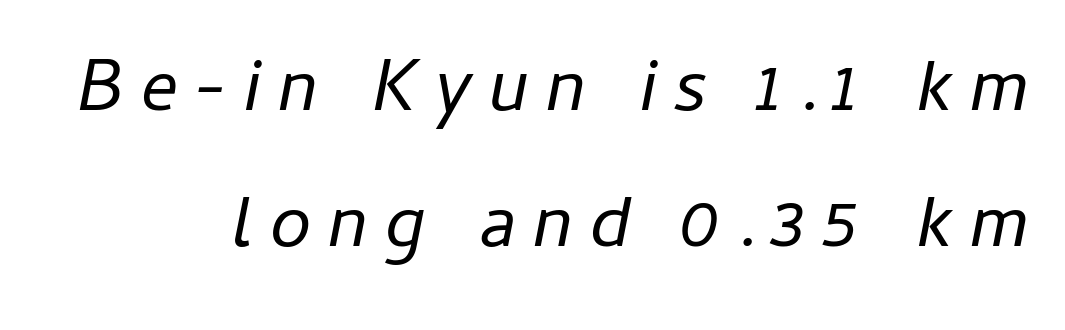
Descenders are the only things crossing below the line. Note the varied advance widths — an 'i' is clearly narrower than an 'm'. Think standard paragraph weight, or any step lighter than that. Style check: oblique. How are the letters spaced? Widely, with obvious added tracking.
